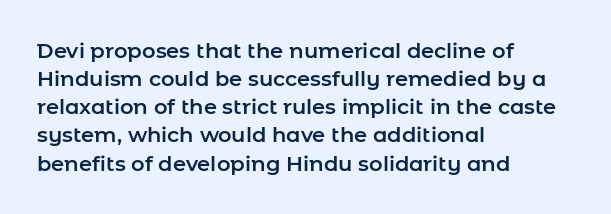
{"italic": "no", "underline": "no", "align": "left", "line_spacing": "normal", "line_spacing_ratio": 1.34, "letter_spacing": "normal", "letter_spacing_em": 0.0, "glyph_px": 21}
